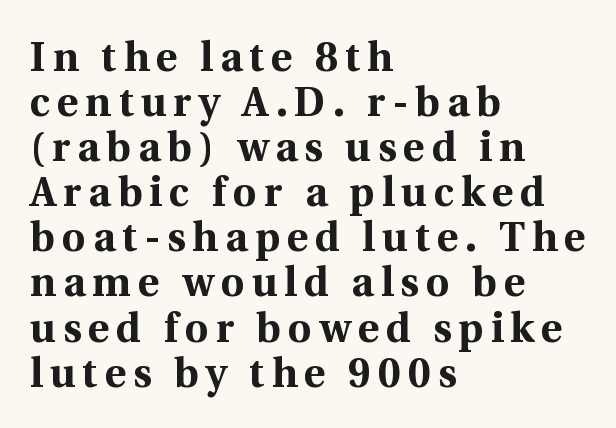
{"serif": "yes", "italic": "no", "bold": "yes", "weight": "bold", "width": "normal", "x_height": "medium", "monospaced": "no", "underline": "no", "align": "left", "line_spacing": "tight", "line_spacing_ratio": 1.1, "glyph_px": 41}
